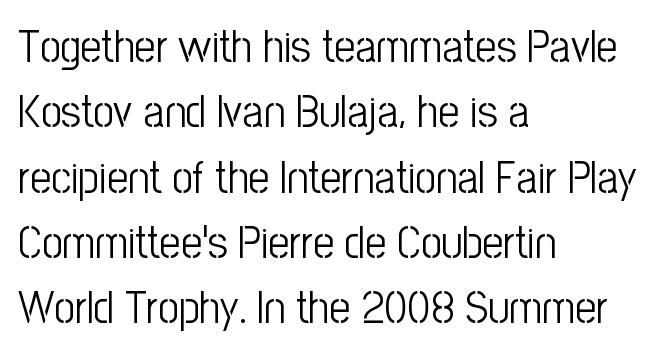
{"serif": "no", "italic": "no", "bold": "no", "weight": "light", "width": "condensed", "stroke_contrast": "low", "x_height": "medium", "monospaced": "no", "underline": "no", "align": "left", "line_spacing": "normal", "line_spacing_ratio": 1.42, "letter_spacing": "normal", "letter_spacing_em": 0.0, "glyph_px": 46}
